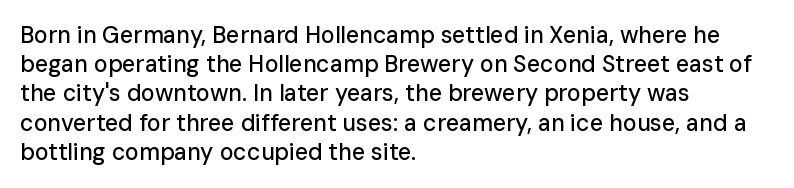
{"italic": "no", "underline": "no", "align": "left", "line_spacing": "normal", "line_spacing_ratio": 1.27, "letter_spacing": "normal", "letter_spacing_em": 0.0, "glyph_px": 23}
